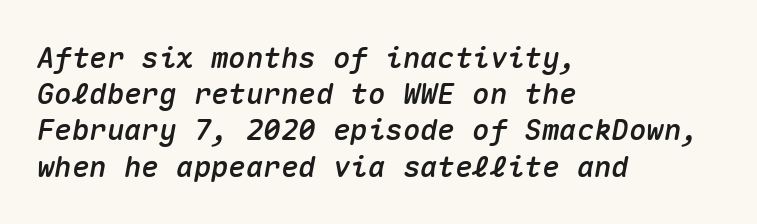
{"italic": "yes", "lean": "right", "slant_degrees": 10, "width": "normal", "stroke_contrast": "medium", "x_height": "medium", "monospaced": "yes", "underline": "no", "align": "left", "line_spacing": "normal", "line_spacing_ratio": 1.25, "letter_spacing": "normal", "letter_spacing_em": 0.0, "glyph_px": 29}
